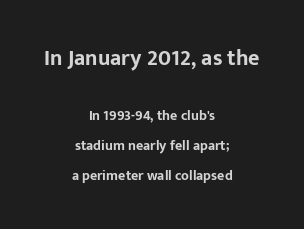
Posture: upright roman. Check under the words: just untouched page. Reading down the block, each line starts at a different indent, mirrored at its end. The gaps between neighbouring characters are ordinary and unremarkable.
